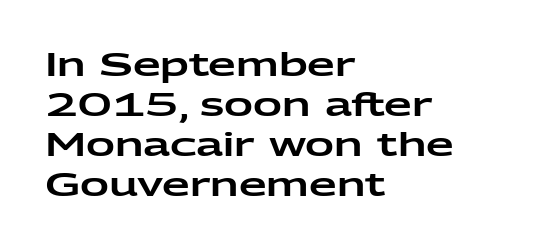
The image shows 32 px wide sans-serif type, upright; set left-aligned, normal line spacing (1.25x), normal letter spacing, not underlined; low stroke contrast and a medium x-height.
